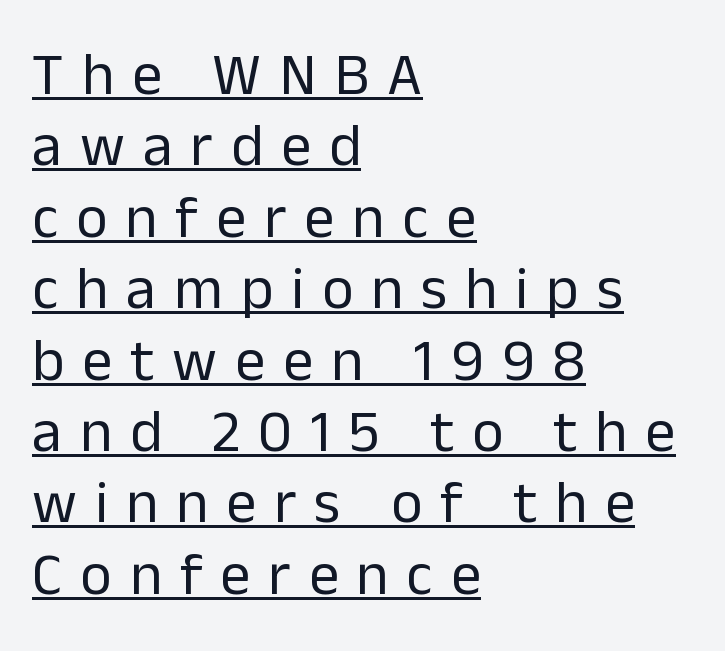
Q: Is the text bold? A: No.
Q: Is the text italic (slanted)? A: No, it is upright.
Q: Is the typeface a serif or a sans-serif typeface? A: Sans-serif.
Q: Is the text underlined? A: Yes.
Q: How is the paragraph aligned? A: Left-aligned.
Q: Is the spacing between letters normal or unusually wide? A: Unusually wide.
Q: Width (condensed, normal, or wide)? A: Normal.
Q: Stroke contrast? A: Low.
Q: x-height? A: Medium.
Q: Monospaced? A: No.
